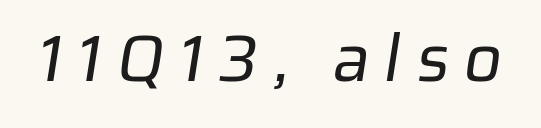
{"serif": "no", "bold": "no", "weight": "regular", "width": "normal", "stroke_contrast": "low", "x_height": "medium", "monospaced": "no", "underline": "no", "letter_spacing": "wide", "letter_spacing_em": 0.22, "glyph_px": 66}
